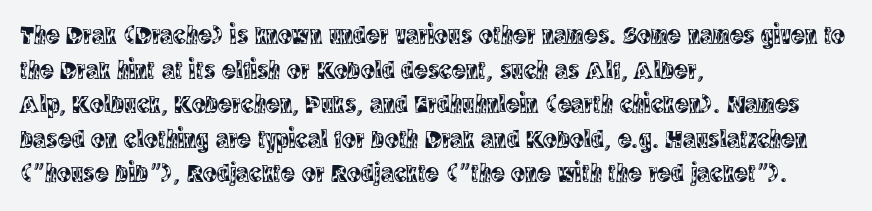
{"italic": "no", "underline": "no", "align": "left", "line_spacing": "normal", "line_spacing_ratio": 1.33, "letter_spacing": "normal", "letter_spacing_em": 0.0, "glyph_px": 26}
